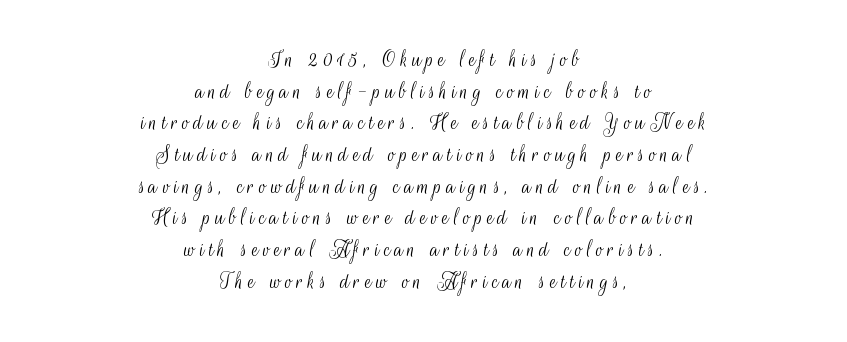
The image shows 24 px text type; set centered, normal line spacing (1.32x), not underlined.
